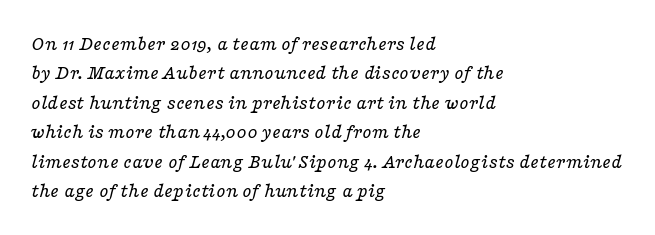
Short and long lines alike share a common starting point at left. The face used here is rendered with its standard letterfit. Each new line begins a customary step beneath the previous one. Letters have the restrained weight of plain body copy at most.
